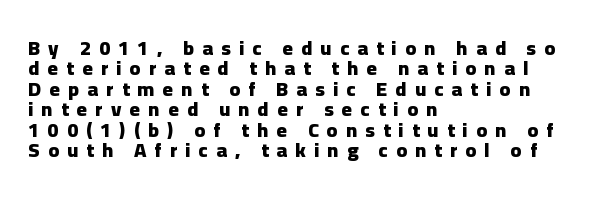
Q: Is the text bold? A: Yes.
Q: Is the text italic (slanted)? A: No, it is upright.
Q: Is the text underlined? A: No.
Q: How is the paragraph aligned? A: Left-aligned.
Q: Is the spacing between letters normal or unusually wide? A: Unusually wide.
Q: Is the spacing between lines tight, normal or loose? A: Tight.
